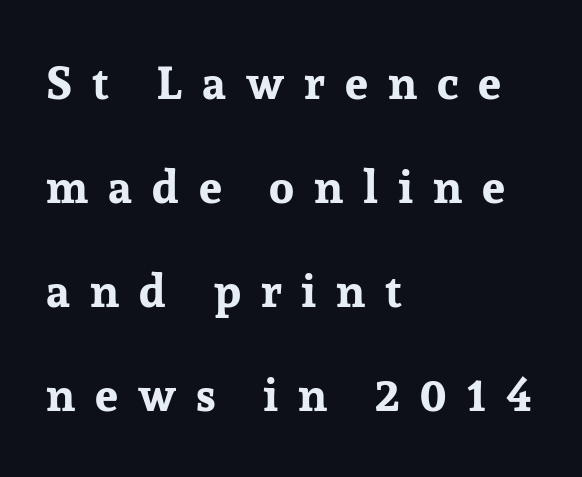
Alignment: flush left. A typesetter would call this proportional, since set widths differ per character. Regarding serifs, this sample has them. A roman cut, with each character standing at attention. The letterforms stand isolated, each surrounded by extra space.
